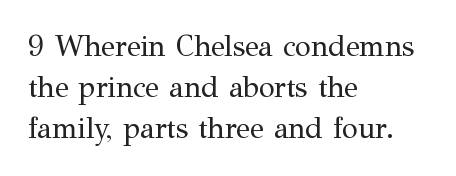
{"serif": "yes", "italic": "no", "bold": "no", "weight": "regular", "width": "normal", "stroke_contrast": "medium", "x_height": "medium", "monospaced": "no", "underline": "no", "align": "left", "line_spacing": "normal", "line_spacing_ratio": 1.42, "letter_spacing": "normal", "letter_spacing_em": 0.0, "glyph_px": 29}
